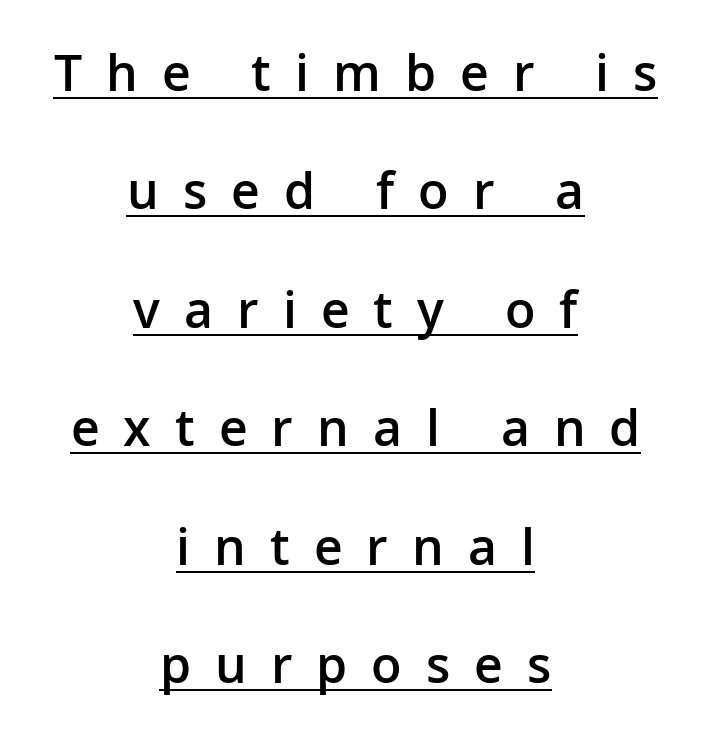
{"serif": "no", "italic": "no", "bold": "semi", "weight": "semibold", "width": "normal", "stroke_contrast": "low", "x_height": "medium", "monospaced": "no", "underline": "yes", "align": "center", "line_spacing": "loose", "line_spacing_ratio": 2.37, "letter_spacing": "wide", "letter_spacing_em": 0.48, "glyph_px": 50}
